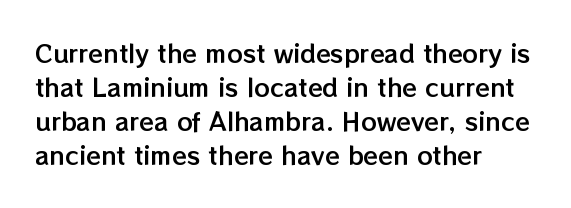
{"italic": "no", "underline": "no", "align": "left", "line_spacing": "normal", "line_spacing_ratio": 1.42, "letter_spacing": "normal", "letter_spacing_em": 0.0, "glyph_px": 24}
